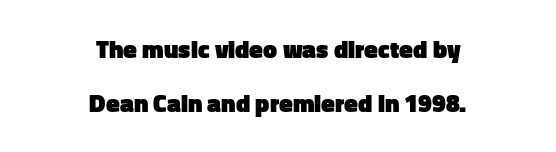
The typesetter chose a symmetrical, centered arrangement here. Stroke thickness is high; the sample reads as a true bold. The space between consecutive lines is lavish. Upright lettering throughout. The line texture is even and compact thanks to regular tracking.
